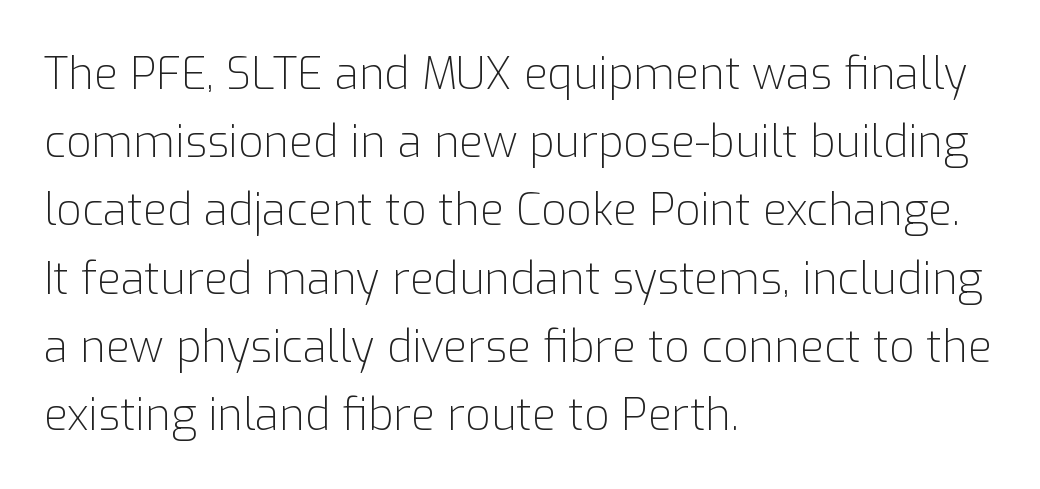
Q: Is the text bold? A: No.
Q: Is the text italic (slanted)? A: No, it is upright.
Q: Is the typeface a serif or a sans-serif typeface? A: Sans-serif.
Q: Is the text underlined? A: No.
Q: How is the paragraph aligned? A: Left-aligned.
Q: Is the spacing between letters normal or unusually wide? A: Normal.
Q: Is the spacing between lines tight, normal or loose? A: Normal.
Q: Width (condensed, normal, or wide)? A: Normal.
Q: Stroke contrast? A: Low.
Q: x-height? A: Medium.
Q: Monospaced? A: No.
